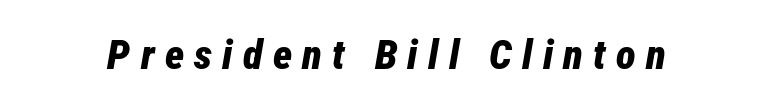
Bare-footed words on every line. Designer's note — italics engaged. This sample has the flowing, uneven cadence of proportional lettering. Emphasis by weight is at full strength: bold. Tracking here is generous; glyphs stand well apart from one another.
